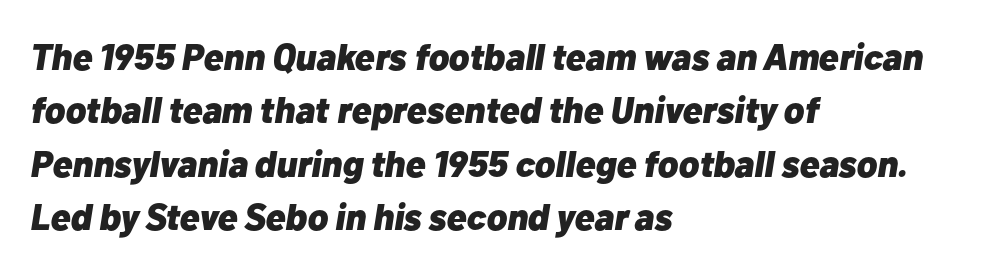
Observe the ordinary spacing: letters are neighbours, not strangers. The words here are not underlined. The glyphs look as if they've been sheared to an angle. Typographic density is high because the face is bold.
